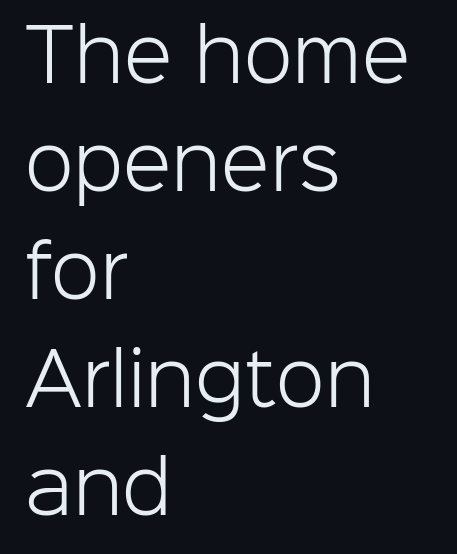
Q: Is the text bold? A: No.
Q: Is the text italic (slanted)? A: No, it is upright.
Q: Is the typeface a serif or a sans-serif typeface? A: Sans-serif.
Q: Is the text underlined? A: No.
Q: How is the paragraph aligned? A: Left-aligned.
Q: Is the spacing between letters normal or unusually wide? A: Normal.
Q: Is the spacing between lines tight, normal or loose? A: Normal.
Q: Width (condensed, normal, or wide)? A: Normal.
Q: Stroke contrast? A: Low.
Q: x-height? A: Medium.
Q: Monospaced? A: No.
